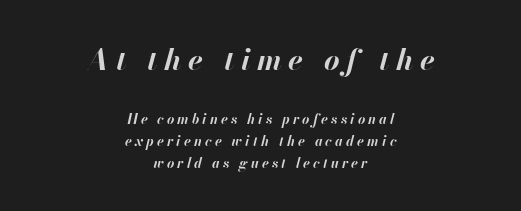
{"italic": "yes", "lean": "right", "slant_degrees": 13, "bold": "yes", "weight": "bold", "width": "normal", "stroke_contrast": "high", "x_height": "small", "monospaced": "no", "underline": "no", "align": "center", "line_spacing": "normal", "line_spacing_ratio": 1.59, "letter_spacing": "wide", "letter_spacing_em": 0.22, "larger_block": "first", "size_ratio": 2.14, "glyph_px": 30}
